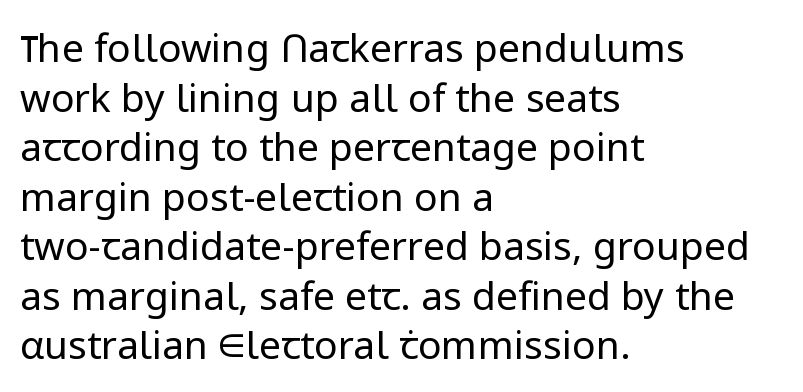
Q: Is the text bold? A: No.
Q: Is the text italic (slanted)? A: No, it is upright.
Q: Is the typeface a serif or a sans-serif typeface? A: Sans-serif.
Q: Is the text underlined? A: No.
Q: How is the paragraph aligned? A: Left-aligned.
Q: Is the spacing between letters normal or unusually wide? A: Normal.
Q: Is the spacing between lines tight, normal or loose? A: Normal.
Q: Width (condensed, normal, or wide)? A: Normal.
Q: Stroke contrast? A: Low.
Q: x-height? A: Medium.
Q: Monospaced? A: No.
